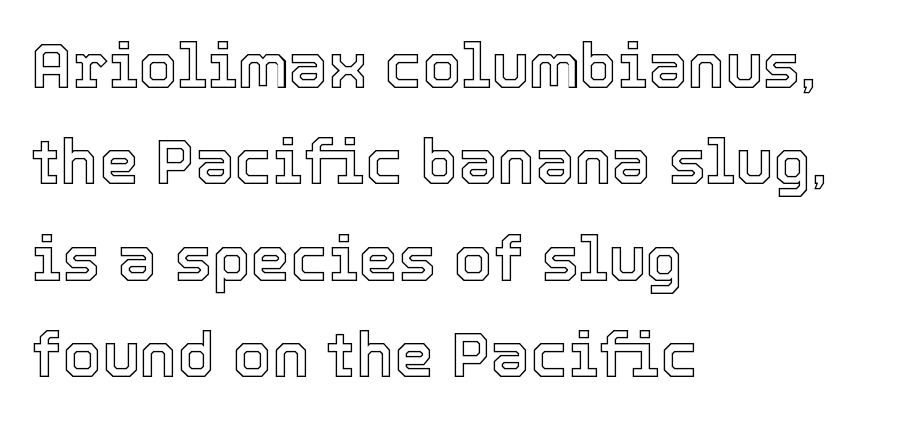
Q: Is the text italic (slanted)? A: No, it is upright.
Q: Is the text underlined? A: No.
Q: How is the paragraph aligned? A: Left-aligned.
Q: Is the spacing between letters normal or unusually wide? A: Normal.
Q: Is the spacing between lines tight, normal or loose? A: Normal.
Q: Width (condensed, normal, or wide)? A: Normal.
Q: x-height? A: Medium.
Q: Monospaced? A: No.
